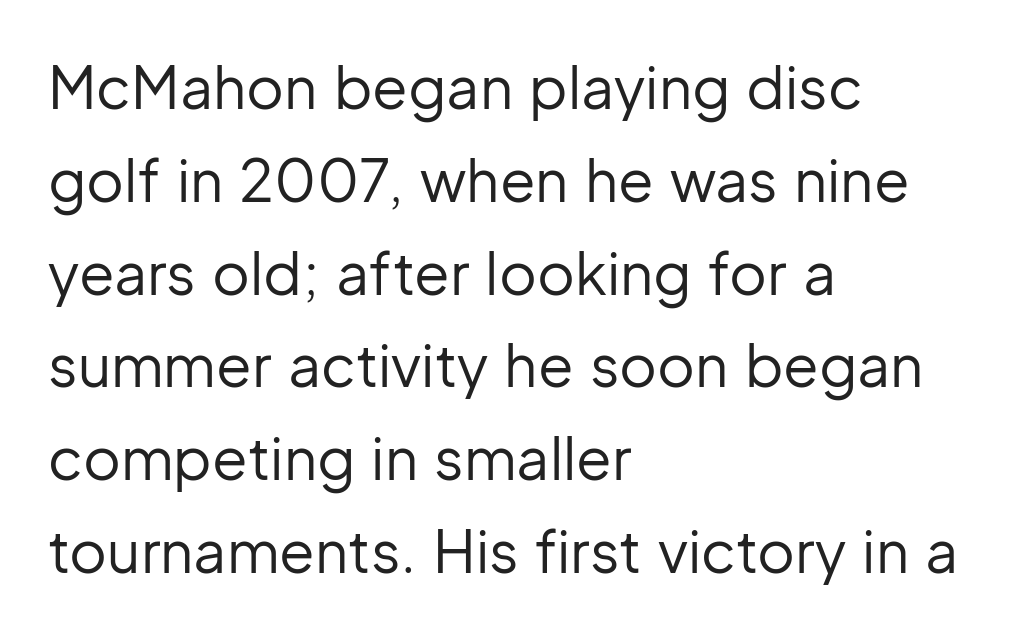
The rendering anchors every line to the left-hand side. Beneath every word, the page is bare. The designer went with a sans here, leaving each stem footless. Nobody touched the tracking dial on this one.
